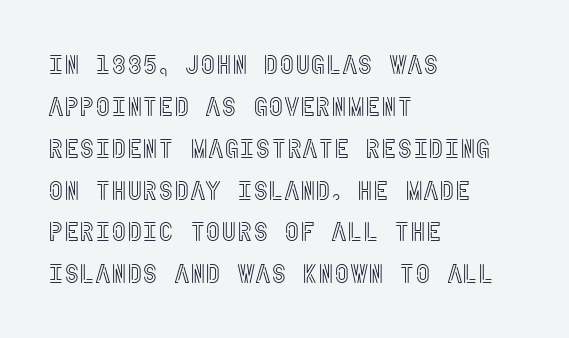
{"italic": "no", "underline": "no", "align": "left", "line_spacing": "normal", "line_spacing_ratio": 1.55, "letter_spacing": "normal", "letter_spacing_em": 0.0, "glyph_px": 27}
